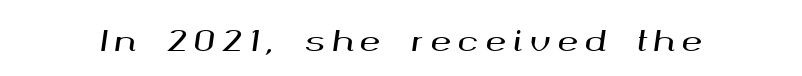
The image shows 28 px wide type, italic (leaning right); set unusually wide letter spacing (+0.24 em), not underlined; medium stroke contrast and a medium x-height.
